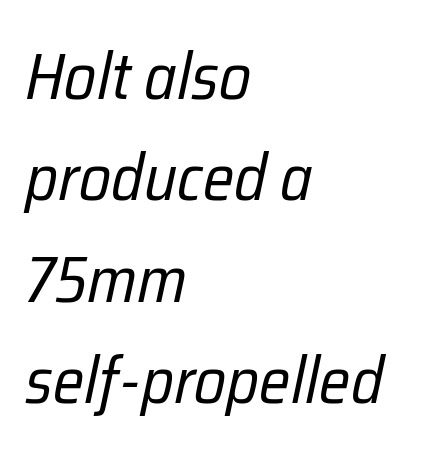
Tall strokes in this sample are angled rather than plumb. Anything drawn beneath the words? Only blank space. The face used here is proportionally spaced, like ordinary book or web type. Is the letter spacing exaggerated? No — it looks like the ordinary default. Casual observation: everything's shoved over to the left.
